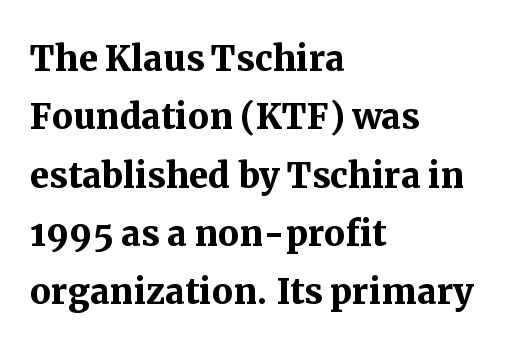
{"serif": "yes", "italic": "no", "bold": "yes", "weight": "semibold", "width": "normal", "stroke_contrast": "medium", "x_height": "medium", "monospaced": "no", "underline": "no", "align": "left", "line_spacing_ratio": 1.24, "letter_spacing": "normal", "letter_spacing_em": 0.0, "glyph_px": 47}
